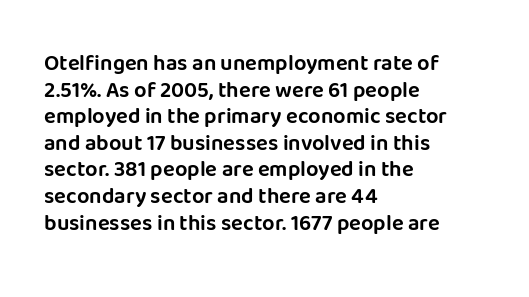
{"italic": "no", "underline": "no", "align": "left", "line_spacing_ratio": 1.21, "letter_spacing": "normal", "letter_spacing_em": 0.0, "glyph_px": 22}
